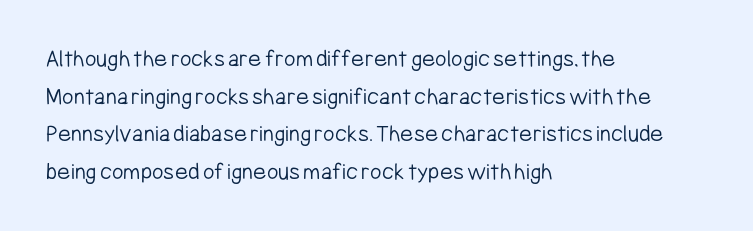
{"italic": "no", "bold": "no", "underline": "no", "align": "left", "line_spacing": "normal", "line_spacing_ratio": 1.51, "letter_spacing": "normal", "letter_spacing_em": 0.0, "glyph_px": 25}
